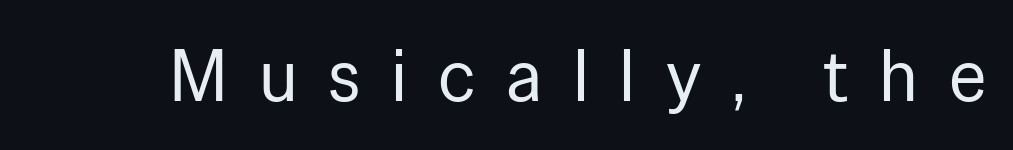
Q: Is the text bold? A: No.
Q: Is the text italic (slanted)? A: No, it is upright.
Q: Is the typeface a serif or a sans-serif typeface? A: Sans-serif.
Q: Is the text underlined? A: No.
Q: Is the spacing between letters normal or unusually wide? A: Unusually wide.
Q: Width (condensed, normal, or wide)? A: Normal.
Q: Stroke contrast? A: Low.
Q: x-height? A: Medium.
Q: Monospaced? A: No.
